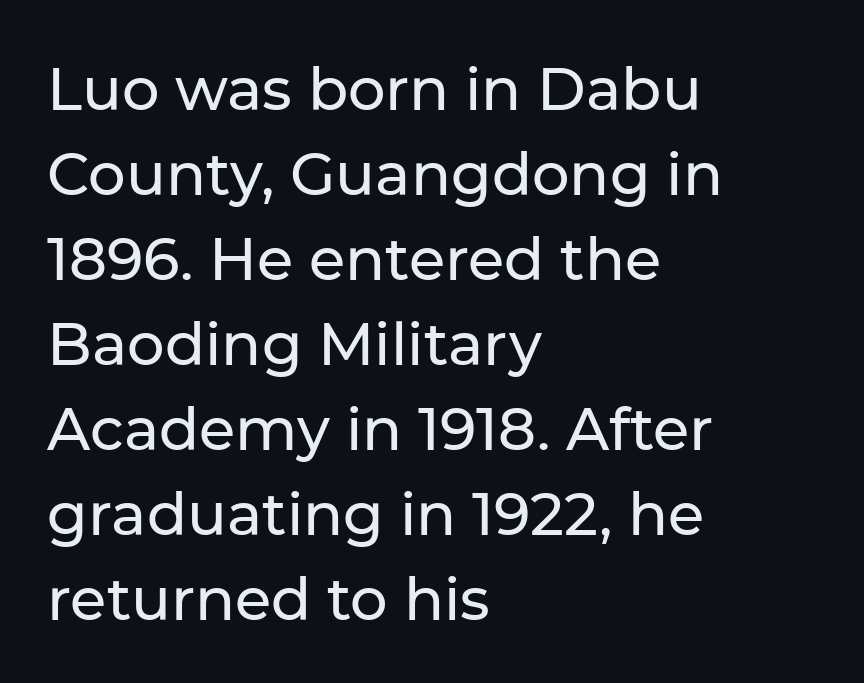
{"serif": "no", "italic": "no", "width": "normal", "stroke_contrast": "low", "x_height": "medium", "monospaced": "no", "underline": "no", "align": "left", "line_spacing": "normal", "line_spacing_ratio": 1.44, "letter_spacing": "normal", "letter_spacing_em": 0.0, "glyph_px": 59}
